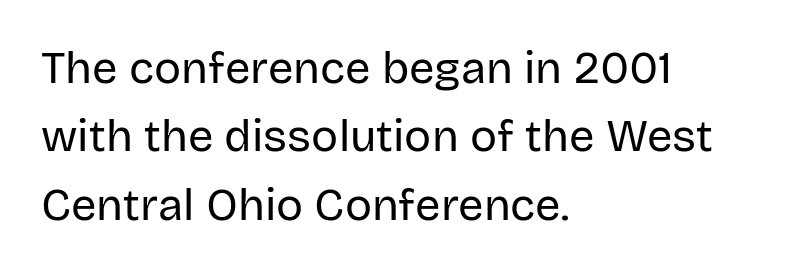
The image shows 45 px regular-weight sans-serif type, upright; set left-aligned, normal line spacing (1.52x), normal letter spacing, not underlined; low stroke contrast and a large x-height.
